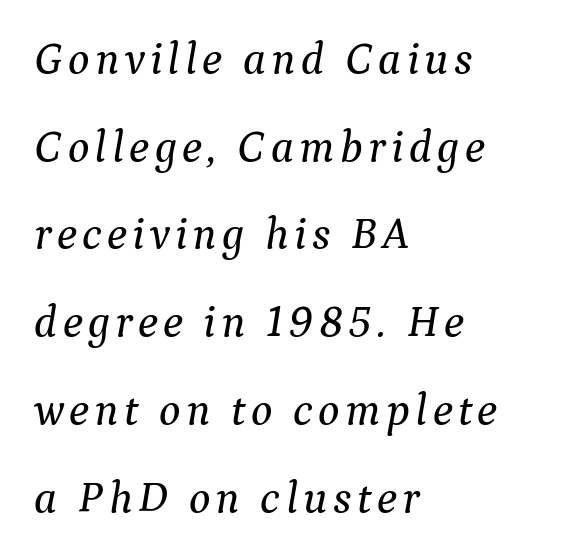
Q: Is the text italic (slanted)? A: Yes, it leans right by about 9 degrees.
Q: Is the typeface a serif or a sans-serif typeface? A: Serif.
Q: Is the text underlined? A: No.
Q: How is the paragraph aligned? A: Left-aligned.
Q: Is the spacing between lines tight, normal or loose? A: Loose.
Q: Width (condensed, normal, or wide)? A: Normal.
Q: Stroke contrast? A: Medium.
Q: x-height? A: Medium.
Q: Monospaced? A: No.
